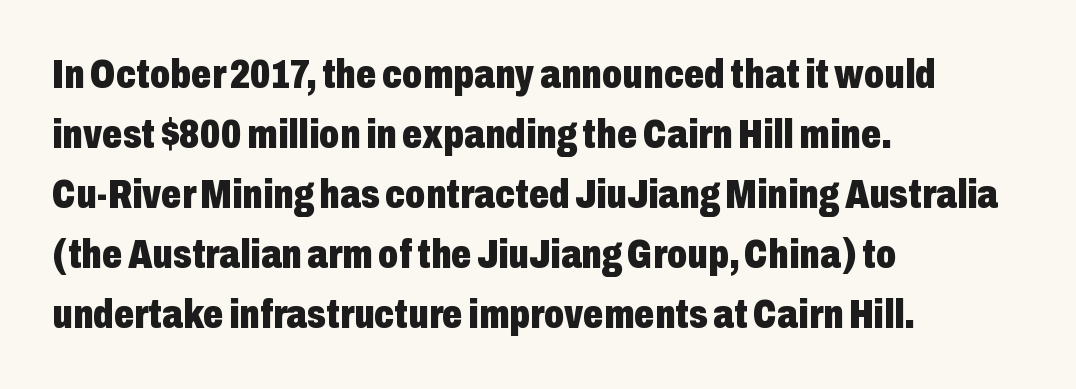
The image shows 40 px heavy, condensed sans-serif type, upright; set left-aligned, normal line spacing (1.5x), normal letter spacing, not underlined; low stroke contrast and a medium x-height.
